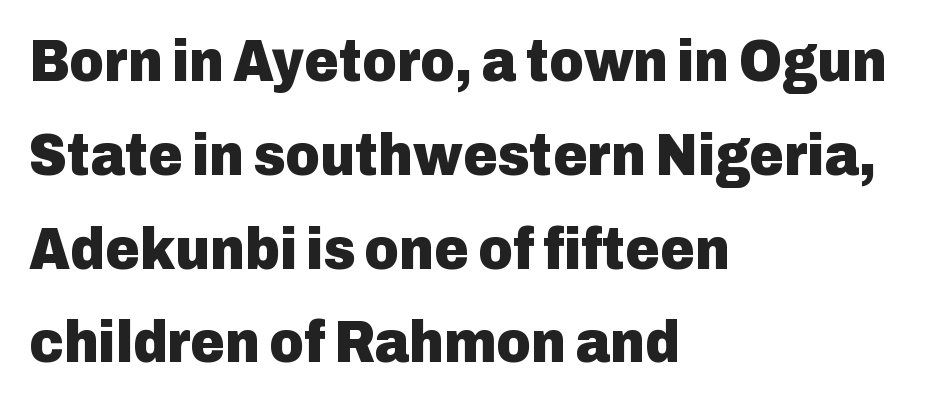
The image shows 59 px heavy sans-serif type, upright; set left-aligned, normal line spacing (1.59x), normal letter spacing, not underlined; low stroke contrast and a medium x-height.
